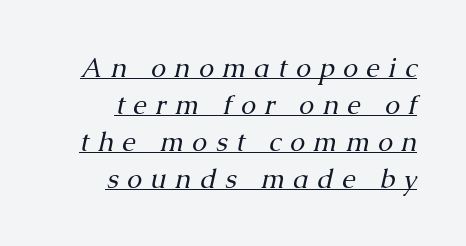
The text carries the slant typical of an italic or oblique font. A rule runs beneath these lines of type. Stem width sits at or under what a default text font uses. Reading down the block, your eye finds every line finishing at a fixed right position. Evenly set lines give the paragraph a standard silhouette.
